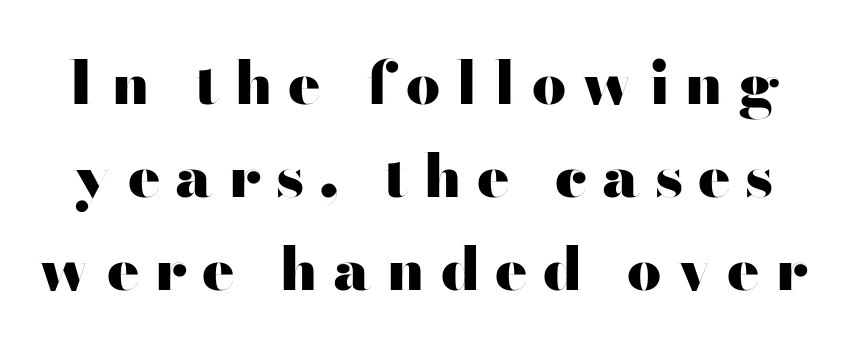
The image shows 60 px heavy, wide sans-serif type, upright; set normal line spacing (1.55x), unusually wide letter spacing (+0.25 em), not underlined; high stroke contrast and a small x-height.
